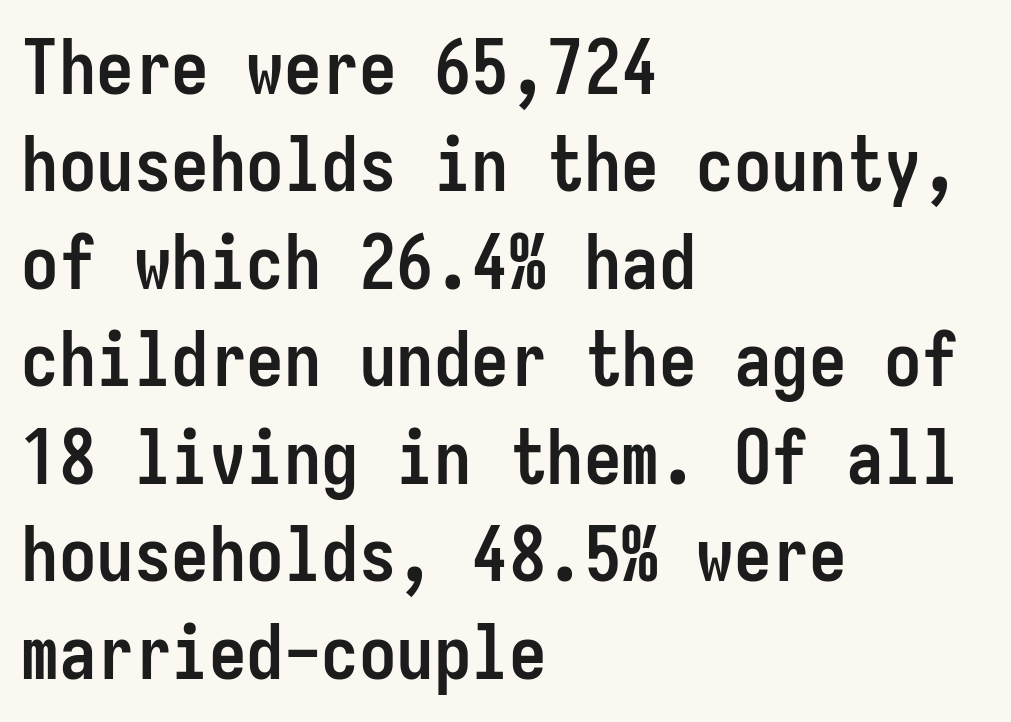
{"serif": "no", "italic": "no", "bold": "yes", "weight": "semibold", "width": "condensed", "stroke_contrast": "low", "x_height": "medium", "monospaced": "yes", "underline": "no", "align": "left", "line_spacing": "normal", "line_spacing_ratio": 1.3, "letter_spacing": "normal", "letter_spacing_em": 0.0, "glyph_px": 75}
